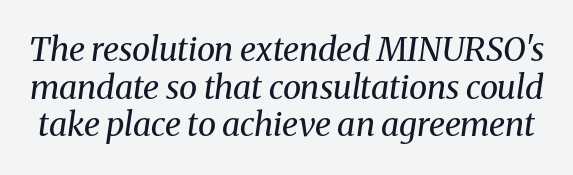
The characters are drawn with everyday or finer stroke widths. Is the letter spacing exaggerated? No — it looks like the ordinary default. Yep, that's italic — everything's leaning. Honestly, there is no underline to notice here at all.
